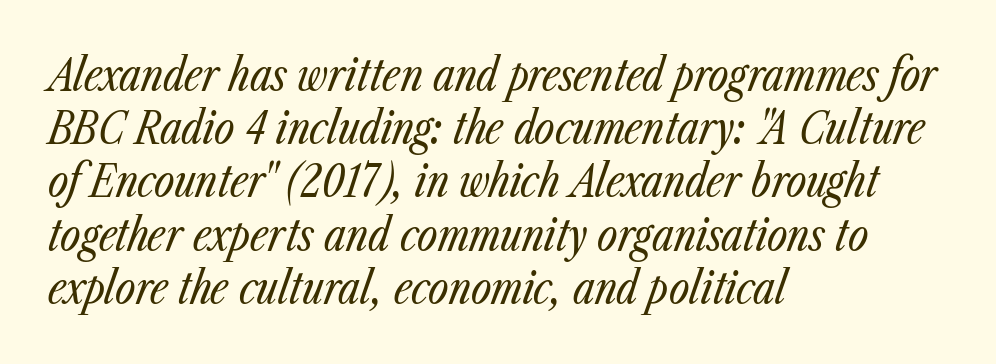
The image shows 44 px regular-weight, condensed type, italic (leaning right); set left-aligned, line spacing 1.21x, normal letter spacing, not underlined; low stroke contrast and a medium x-height.
